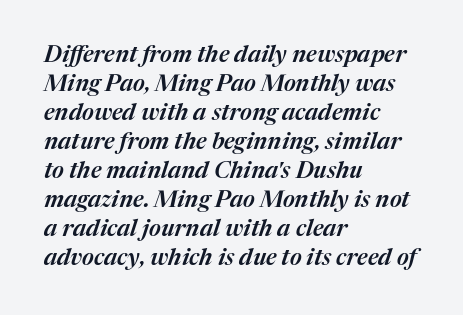
{"italic": "yes", "lean": "right", "slant_degrees": 17, "underline": "no", "align": "left", "line_spacing": "normal", "line_spacing_ratio": 1.26, "letter_spacing": "normal", "letter_spacing_em": 0.0, "glyph_px": 23}
